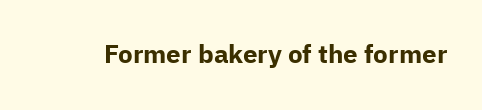
{"italic": "no", "bold": "yes", "underline": "no", "letter_spacing": "normal", "letter_spacing_em": 0.0, "glyph_px": 26}
